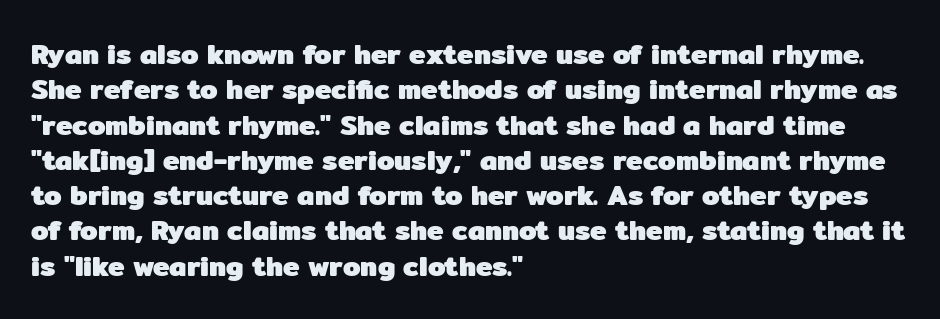
Q: Is the text bold? A: Yes.
Q: Is the text italic (slanted)? A: No, it is upright.
Q: Is the typeface a serif or a sans-serif typeface? A: Sans-serif.
Q: Is the text underlined? A: No.
Q: How is the paragraph aligned? A: Left-aligned.
Q: Is the spacing between letters normal or unusually wide? A: Normal.
Q: Is the spacing between lines tight, normal or loose? A: Normal.
Q: Width (condensed, normal, or wide)? A: Normal.
Q: Stroke contrast? A: Low.
Q: x-height? A: Medium.
Q: Monospaced? A: No.
